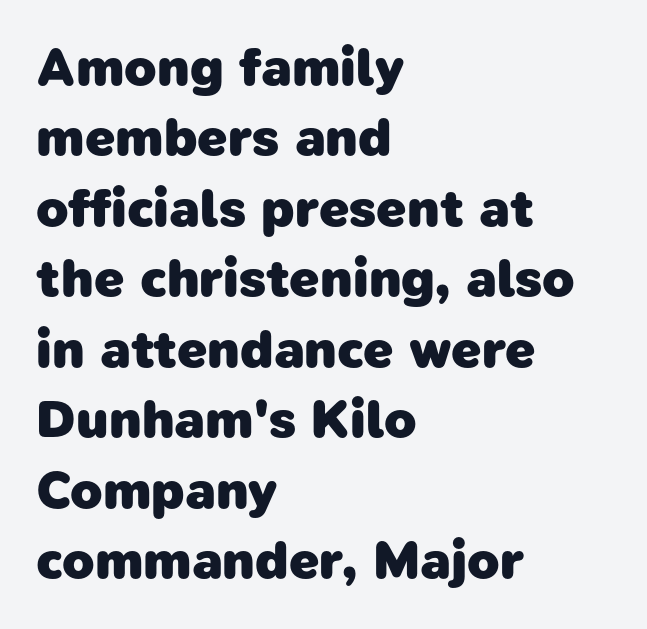
The image shows 53 px heavy sans-serif type; set left-aligned, normal line spacing (1.33x), normal letter spacing, not underlined; low stroke contrast and a medium x-height.
